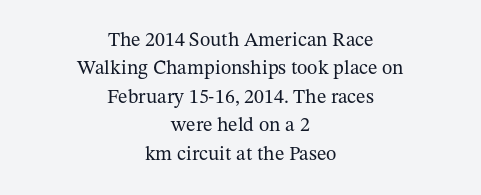
Q: Is the text bold? A: No.
Q: Is the text italic (slanted)? A: No, it is upright.
Q: Is the text underlined? A: No.
Q: How is the paragraph aligned? A: Centered.
Q: Is the spacing between letters normal or unusually wide? A: Normal.
Q: Is the spacing between lines tight, normal or loose? A: Normal.
